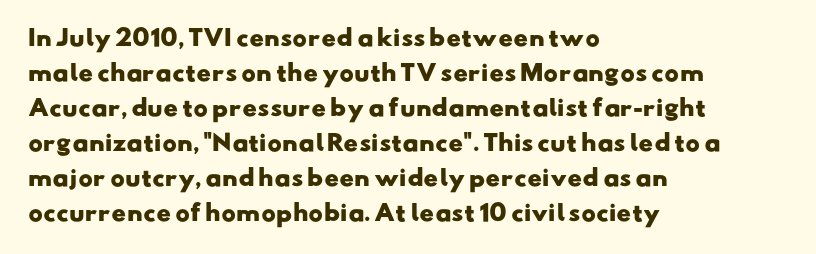
The image shows 22 px bold type; set left-aligned, normal line spacing (1.59x), normal letter spacing, not underlined.
